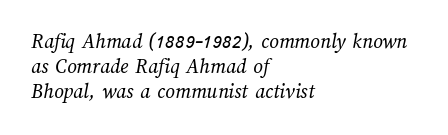
Short and long lines alike share a common starting point at left. Ink coverage per letter is moderate at most. Here the glyphs are tracked normally, forming tight word shapes. A bare baseline throughout the passage.
